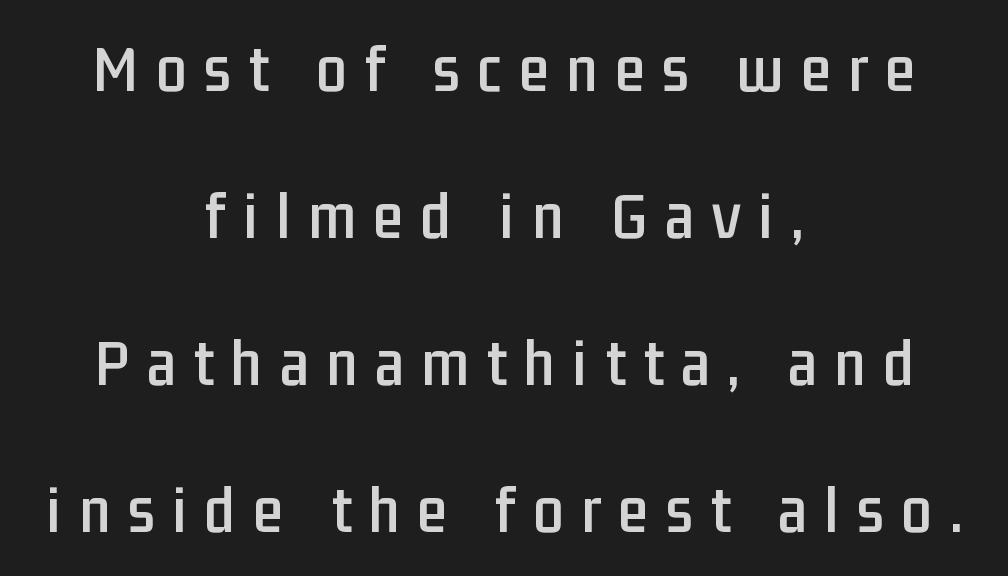
The image shows 68 px condensed sans-serif type, upright; set centered, loose line spacing (2.16x), unusually wide letter spacing (+0.26 em), not underlined; low stroke contrast and a medium x-height.
